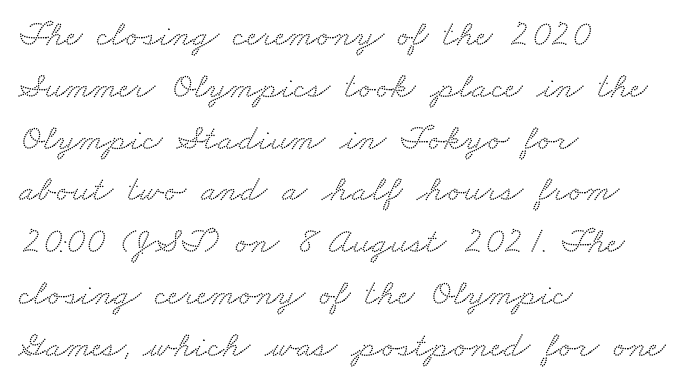
The image shows 37 px wide serif type; set left-aligned, normal line spacing (1.4x), normal letter spacing, not underlined; medium stroke contrast and a small x-height.
